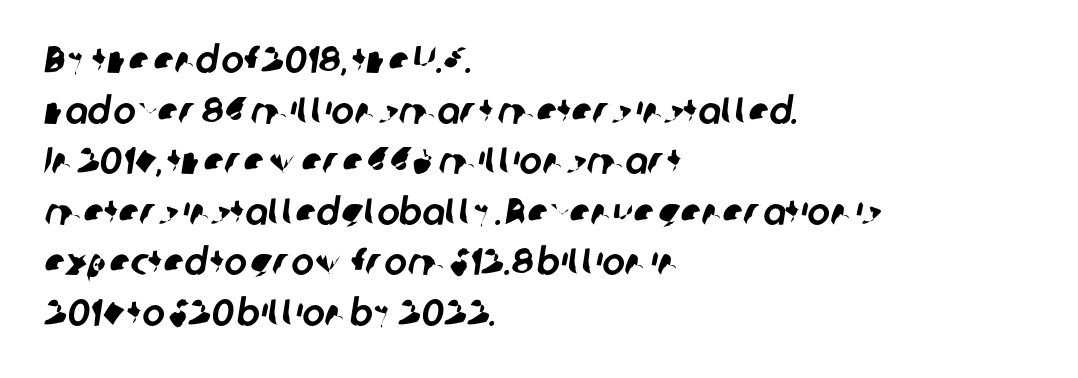
{"serif": "no", "width": "normal", "stroke_contrast": "low", "x_height": "medium", "monospaced": "no", "underline": "no", "align": "left", "line_spacing": "normal", "line_spacing_ratio": 1.33, "letter_spacing": "normal", "letter_spacing_em": 0.0, "glyph_px": 38}
